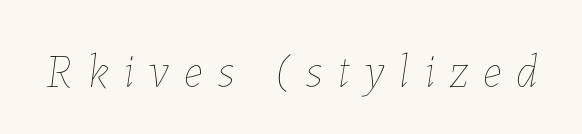
The image shows 48 px thin type, italic (leaning right); set unusually wide letter spacing (+0.31 em), not underlined; low stroke contrast and a medium x-height.
